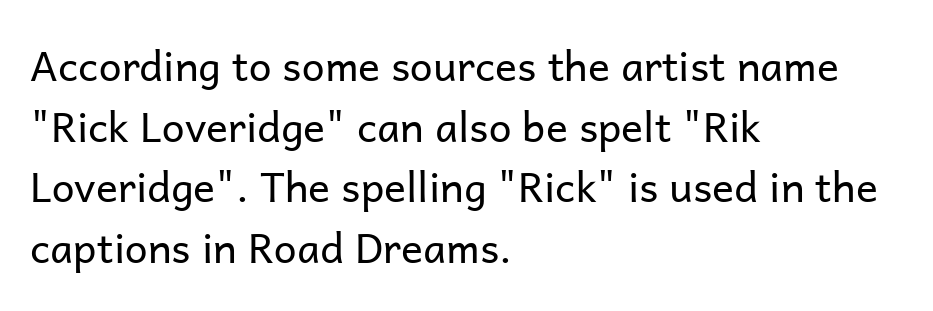
The image shows 41 px regular-weight sans-serif type, upright; set left-aligned, normal line spacing (1.48x), normal letter spacing, not underlined; low stroke contrast and a medium x-height.
